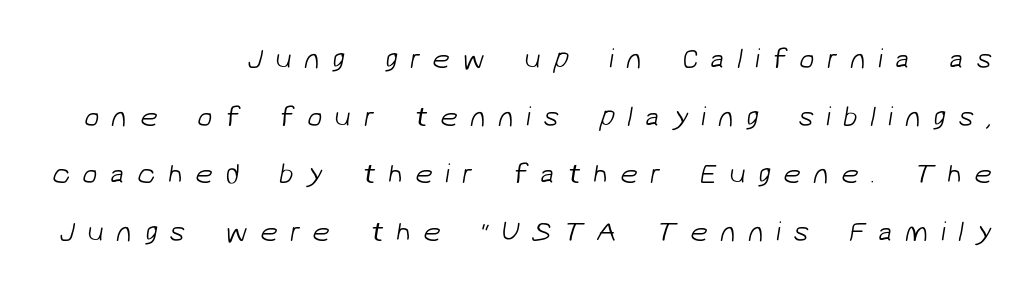
Check where the strokes stop: nothing finishes them off — pure sans. Caption: face not bold, strokes unweighted. Each word looks stretched out because of the extra space between its letters. The specimen omits any rule beneath the text block's lines.
